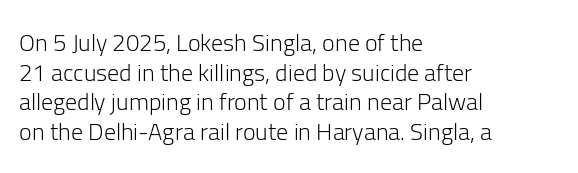
Q: Is the text bold? A: No.
Q: Is the text italic (slanted)? A: No, it is upright.
Q: Is the text underlined? A: No.
Q: How is the paragraph aligned? A: Left-aligned.
Q: Is the spacing between letters normal or unusually wide? A: Normal.
